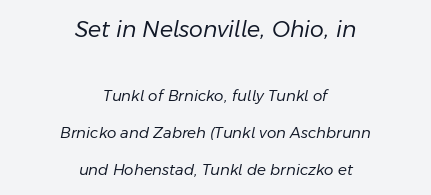
Q: Is the text bold? A: No.
Q: Is the text italic (slanted)? A: Yes, it leans right by about 11 degrees.
Q: Is the text underlined? A: No.
Q: How is the paragraph aligned? A: Centered.
Q: Is the spacing between letters normal or unusually wide? A: Normal.
Q: Is the spacing between lines tight, normal or loose? A: Loose.
Q: Which block of text is set in a larger size, the first (top) or the second (bottom)? A: The first (top) one.
